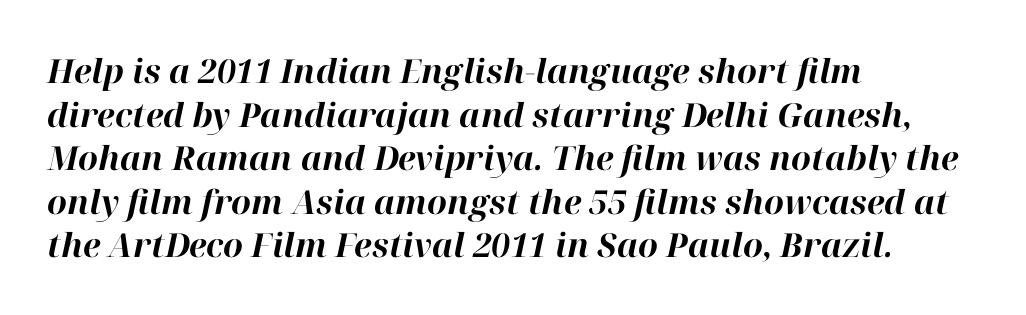
{"italic": "yes", "lean": "right", "slant_degrees": 12, "bold": "yes", "weight": "bold", "width": "normal", "stroke_contrast": "high", "x_height": "medium", "monospaced": "no", "underline": "no", "align": "left", "line_spacing": "normal", "line_spacing_ratio": 1.32, "letter_spacing": "normal", "letter_spacing_em": 0.0, "glyph_px": 33}
